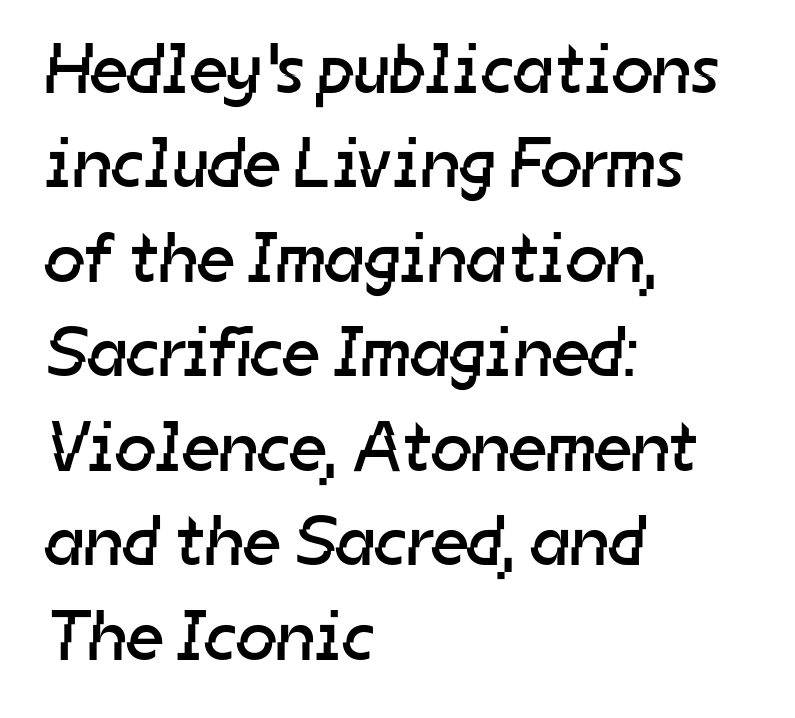
Q: Is the text bold? A: No.
Q: Is the typeface a serif or a sans-serif typeface? A: Sans-serif.
Q: Is the text underlined? A: No.
Q: How is the paragraph aligned? A: Left-aligned.
Q: Is the spacing between letters normal or unusually wide? A: Normal.
Q: Is the spacing between lines tight, normal or loose? A: Normal.
Q: Width (condensed, normal, or wide)? A: Normal.
Q: Stroke contrast? A: Low.
Q: x-height? A: Medium.
Q: Monospaced? A: No.
